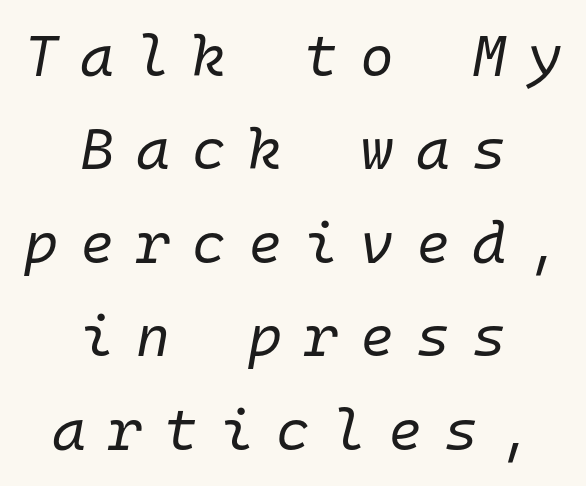
{"italic": "yes", "lean": "right", "slant_degrees": 10, "bold": "no", "weight": "regular", "width": "normal", "stroke_contrast": "low", "x_height": "medium", "monospaced": "yes", "underline": "no", "align": "center", "line_spacing": "normal", "line_spacing_ratio": 1.61, "letter_spacing": "wide", "letter_spacing_em": 0.38, "glyph_px": 58}
